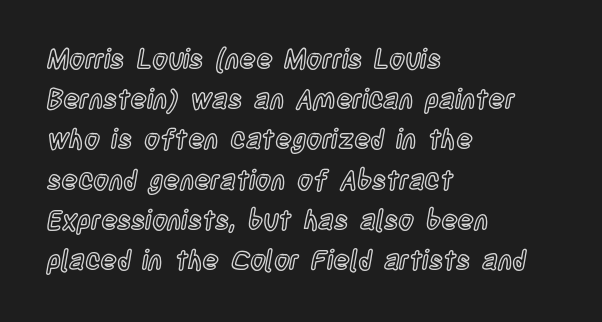
{"underline": "no", "align": "left", "line_spacing": "normal", "line_spacing_ratio": 1.49, "letter_spacing": "normal", "letter_spacing_em": 0.0, "glyph_px": 27}
